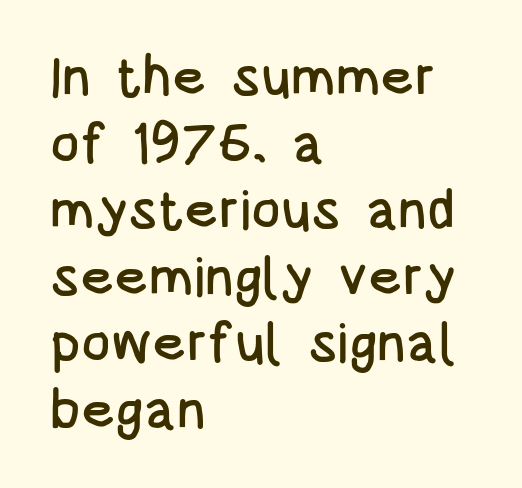
The image shows 55 px condensed sans-serif type, upright; set left-aligned, line spacing 1.21x, normal letter spacing, not underlined; low stroke contrast and a large x-height.
